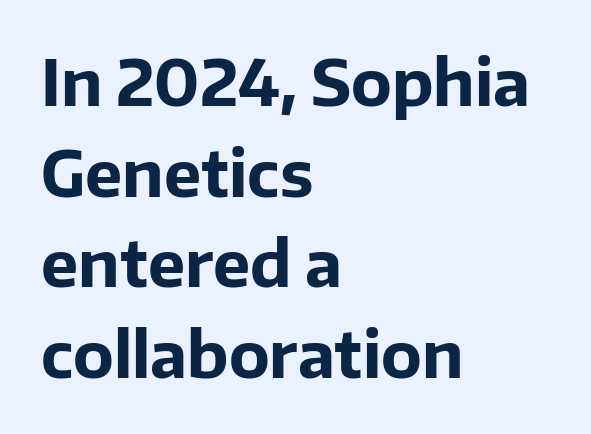
{"serif": "no", "italic": "no", "bold": "yes", "weight": "bold", "width": "normal", "stroke_contrast": "low", "x_height": "medium", "monospaced": "no", "underline": "no", "align": "left", "line_spacing": "normal", "line_spacing_ratio": 1.44, "letter_spacing": "normal", "letter_spacing_em": 0.0, "glyph_px": 63}
